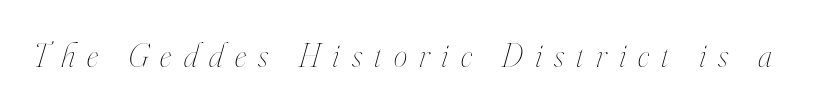
{"italic": "yes", "lean": "right", "slant_degrees": 16, "bold": "no", "weight": "thin", "width": "condensed", "stroke_contrast": "high", "x_height": "small", "monospaced": "no", "underline": "no", "letter_spacing": "wide", "letter_spacing_em": 0.36, "glyph_px": 34}
